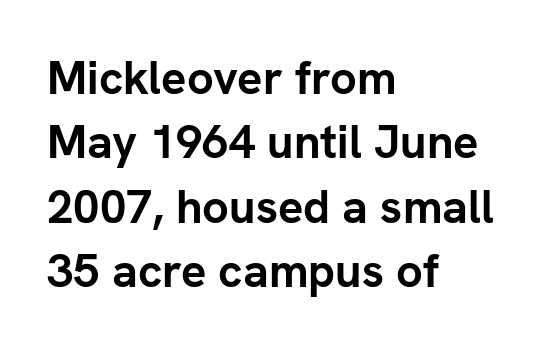
Q: Is the text bold? A: Yes.
Q: Is the text italic (slanted)? A: No, it is upright.
Q: Is the typeface a serif or a sans-serif typeface? A: Sans-serif.
Q: Is the text underlined? A: No.
Q: How is the paragraph aligned? A: Left-aligned.
Q: Is the spacing between letters normal or unusually wide? A: Normal.
Q: Is the spacing between lines tight, normal or loose? A: Normal.
Q: Width (condensed, normal, or wide)? A: Normal.
Q: Stroke contrast? A: Low.
Q: x-height? A: Medium.
Q: Monospaced? A: No.
